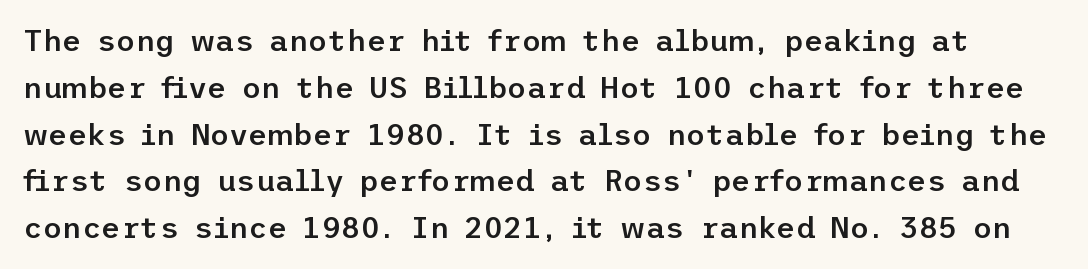
The axis of the letterforms is exactly vertical. These lines sit exactly where default settings would place them. Compared with an ordinary text face, these strokes are moderately heavier — a semibold. The letters sit at their default tracking, neither squeezed nor spread.
